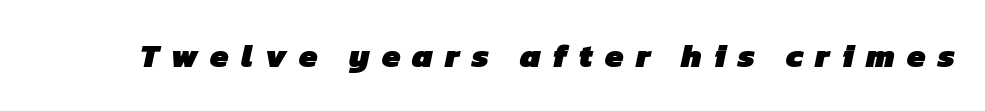
The image shows 33 px heavy sans-serif type; set unusually wide letter spacing (+0.37 em), not underlined; low stroke contrast and a medium x-height.
